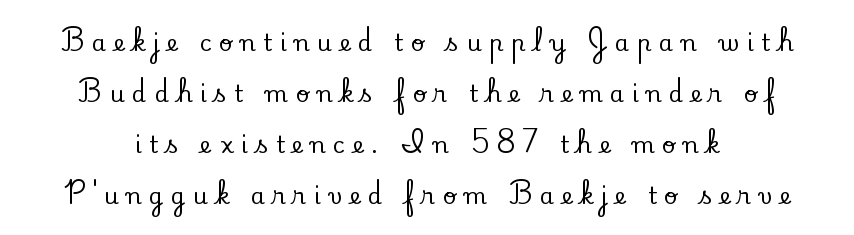
{"italic": "no", "underline": "no", "align": "center", "line_spacing": "loose", "line_spacing_ratio": 2.22, "letter_spacing": "wide", "letter_spacing_em": 0.33, "glyph_px": 23}
